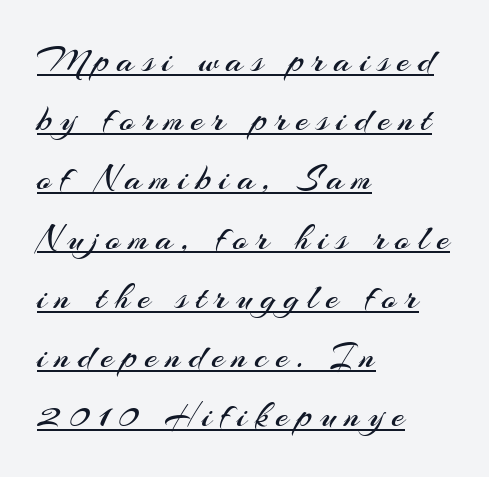
Q: Is the text bold? A: No.
Q: Is the text italic (slanted)? A: Yes.
Q: Is the typeface a serif or a sans-serif typeface? A: Sans-serif.
Q: Is the text underlined? A: Yes.
Q: How is the paragraph aligned? A: Left-aligned.
Q: Is the spacing between letters normal or unusually wide? A: Unusually wide.
Q: Is the spacing between lines tight, normal or loose? A: Normal.
Q: Width (condensed, normal, or wide)? A: Normal.
Q: Stroke contrast? A: Medium.
Q: x-height? A: Small.
Q: Monospaced? A: No.
